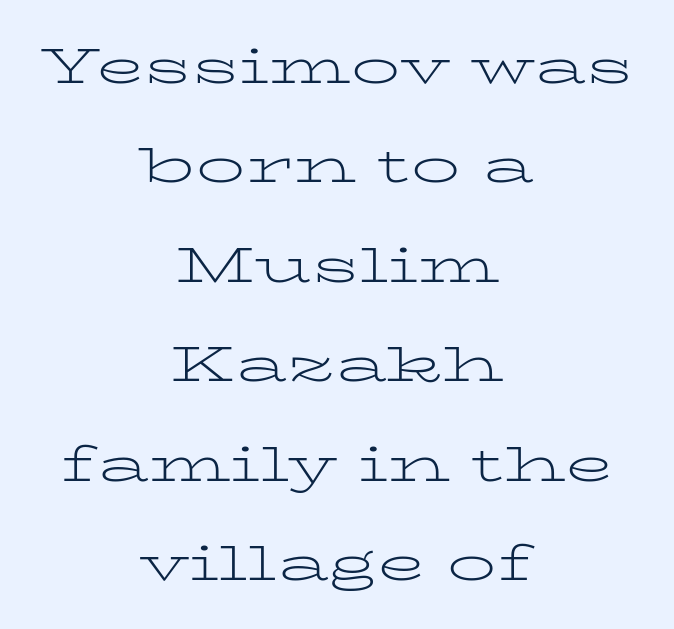
Q: Is the text bold? A: No.
Q: Is the text italic (slanted)? A: No, it is upright.
Q: Is the typeface a serif or a sans-serif typeface? A: Serif.
Q: Is the text underlined? A: No.
Q: How is the paragraph aligned? A: Centered.
Q: Is the spacing between letters normal or unusually wide? A: Normal.
Q: Is the spacing between lines tight, normal or loose? A: Loose.
Q: Width (condensed, normal, or wide)? A: Wide.
Q: Stroke contrast? A: Low.
Q: x-height? A: Medium.
Q: Monospaced? A: No.
